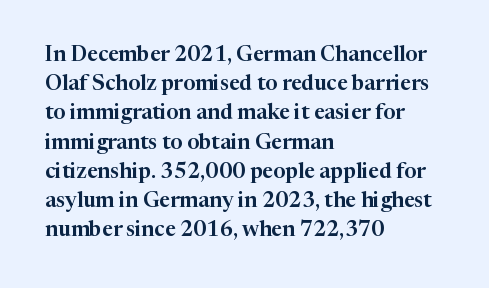
Each word holds together tightly as a unit, with standard inter-letter gaps. Left-aligned paragraph, ragged on the right. The vertical gap from one line to the next is medium. Nope, not italic — everything's standing straight. Check the space under the baseline: it is left empty.
